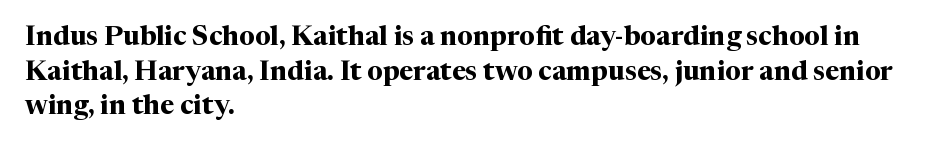
The image shows 27 px bold type, upright; set left-aligned, normal line spacing (1.28x), normal letter spacing, not underlined.
